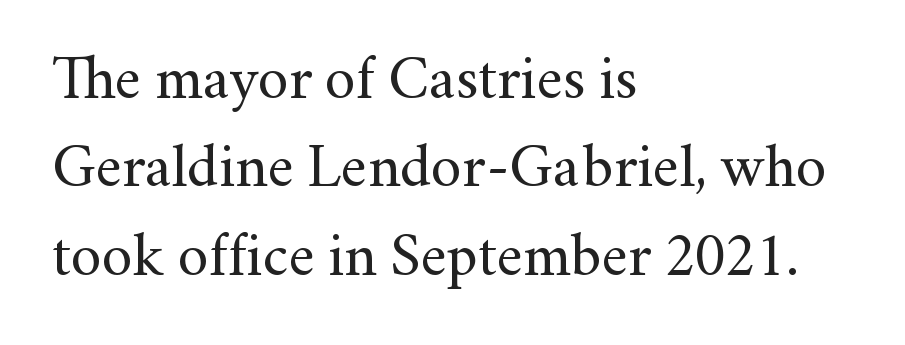
Q: Is the text bold? A: No.
Q: Is the text italic (slanted)? A: No, it is upright.
Q: Is the typeface a serif or a sans-serif typeface? A: Serif.
Q: Is the text underlined? A: No.
Q: How is the paragraph aligned? A: Left-aligned.
Q: Is the spacing between letters normal or unusually wide? A: Normal.
Q: Is the spacing between lines tight, normal or loose? A: Normal.
Q: Width (condensed, normal, or wide)? A: Normal.
Q: Stroke contrast? A: Medium.
Q: x-height? A: Small.
Q: Monospaced? A: No.
